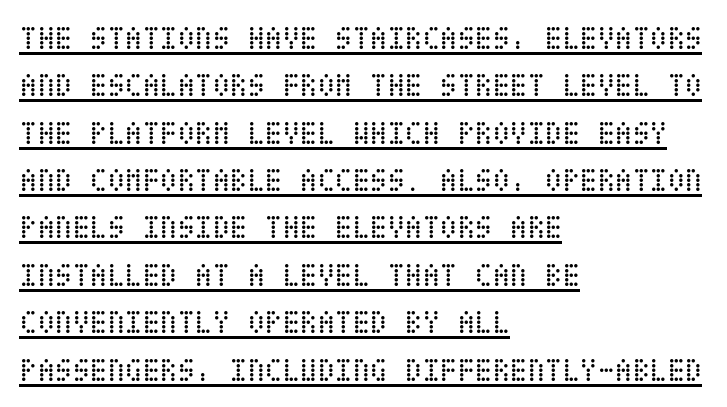
Q: Is the text bold? A: No.
Q: Is the text italic (slanted)? A: No, it is upright.
Q: Is the text underlined? A: Yes.
Q: How is the paragraph aligned? A: Left-aligned.
Q: Is the spacing between letters normal or unusually wide? A: Normal.
Q: Is the spacing between lines tight, normal or loose? A: Normal.
Q: Width (condensed, normal, or wide)? A: Condensed.
Q: Stroke contrast? A: Low.
Q: x-height? A: Large.
